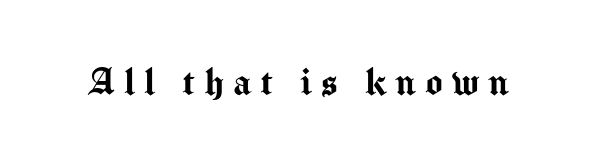
Q: Is the text italic (slanted)? A: No, it is upright.
Q: Is the typeface a serif or a sans-serif typeface? A: Sans-serif.
Q: Is the text underlined? A: No.
Q: Is the spacing between letters normal or unusually wide? A: Unusually wide.
Q: Width (condensed, normal, or wide)? A: Normal.
Q: Stroke contrast? A: Medium.
Q: x-height? A: Medium.
Q: Monospaced? A: No.
